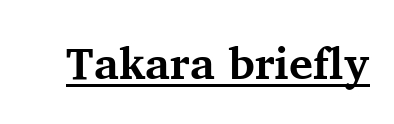
The image shows 45 px bold serif type, upright; set normal letter spacing, underlined; medium stroke contrast and a medium x-height.
